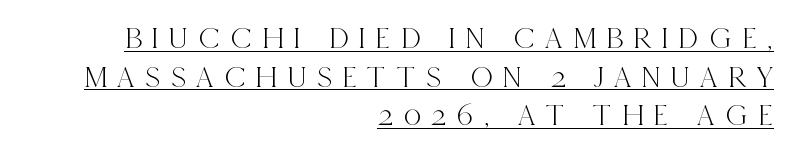
The image shows 31 px condensed serif type, upright; set right-aligned, normal line spacing (1.25x), unusually wide letter spacing (+0.34 em), underlined; a large x-height.
